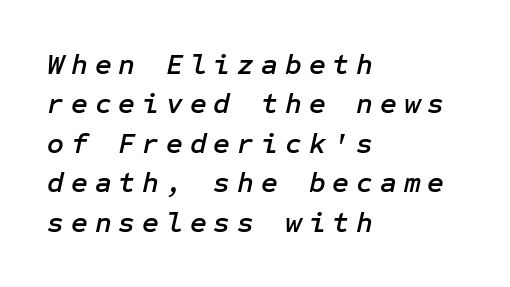
Q: Is the text italic (slanted)? A: Yes, it leans right by about 12 degrees.
Q: Is the text underlined? A: No.
Q: How is the paragraph aligned? A: Left-aligned.
Q: Is the spacing between letters normal or unusually wide? A: Unusually wide.
Q: Is the spacing between lines tight, normal or loose? A: Normal.
Q: Width (condensed, normal, or wide)? A: Normal.
Q: Stroke contrast? A: Low.
Q: x-height? A: Medium.
